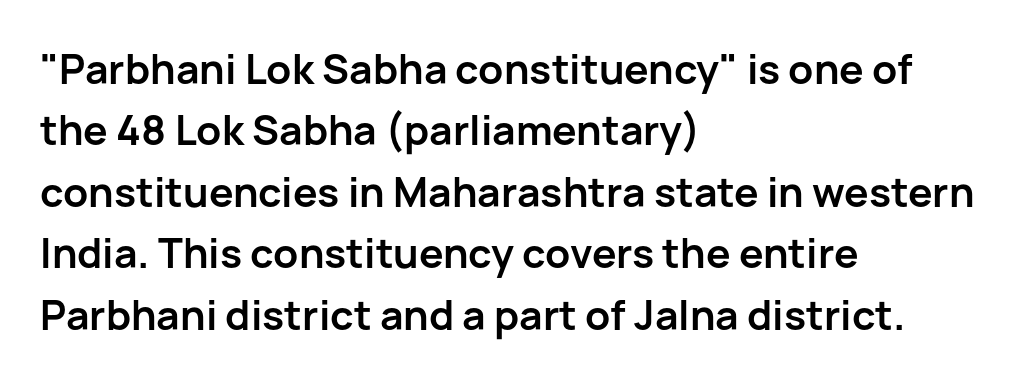
The image shows 41 px semibold sans-serif type, upright; set left-aligned, normal line spacing (1.5x), normal letter spacing, not underlined; low stroke contrast and a medium x-height.
